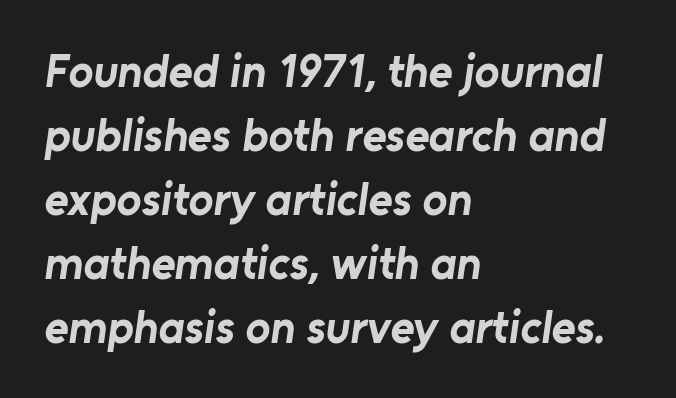
This sample has the flowing, uneven cadence of proportional lettering. Line spacing here is normal. Decoration check: the copy has no underline. All the whitespace from short lines collects on the right. No feet cap the strokes, marking this as sans-serif type. This rendering leaves character spacing at its baseline value.
